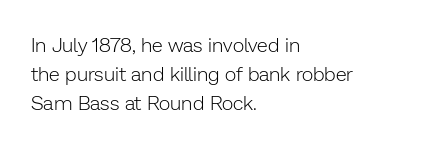
Q: Is the text bold? A: No.
Q: Is the text italic (slanted)? A: No, it is upright.
Q: Is the text underlined? A: No.
Q: How is the paragraph aligned? A: Left-aligned.
Q: Is the spacing between letters normal or unusually wide? A: Normal.
Q: Is the spacing between lines tight, normal or loose? A: Normal.
